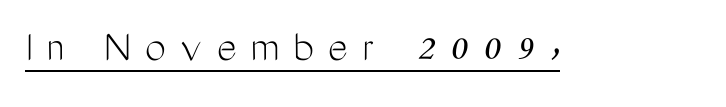
{"serif": "no", "italic": "no", "bold": "no", "weight": "light", "width": "condensed", "stroke_contrast": "medium", "x_height": "medium", "monospaced": "no", "underline": "yes", "letter_spacing": "wide", "letter_spacing_em": 0.31, "glyph_px": 47}
